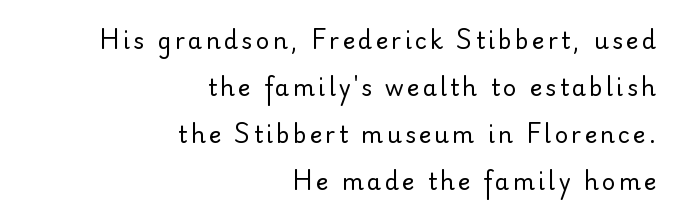
The image shows 23 px text type, upright; set right-aligned, loose line spacing (2.04x), not underlined.
